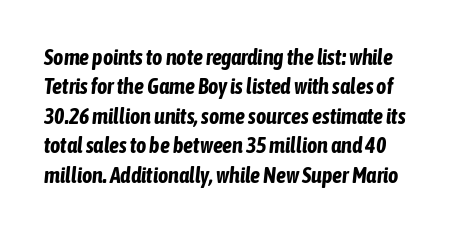
A clean baseline with only descenders dipping below it. How are the letters spaced? Ordinarily, with no added tracking. Honestly, the row spacing looks completely unremarkable. Each glyph is drawn with heavy, bold strokes. Emphasis-style slanted type is in use.
